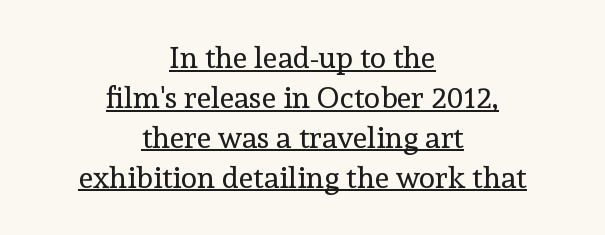
The image shows 30 px regular-weight serif type, upright; set centered, normal line spacing (1.33x), normal letter spacing, underlined; a medium x-height.
